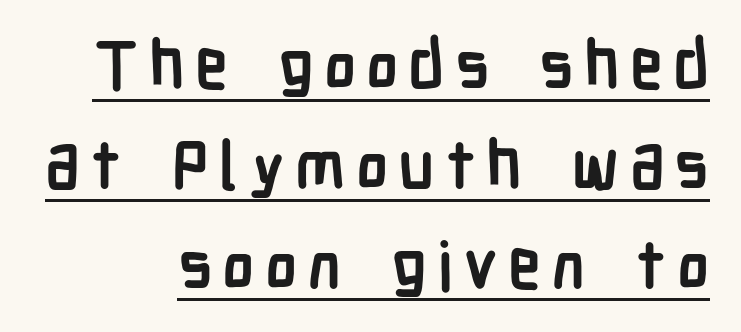
The image shows 67 px semibold, condensed sans-serif type, upright; set right-aligned, normal line spacing (1.49x), underlined; low stroke contrast and a medium x-height.
